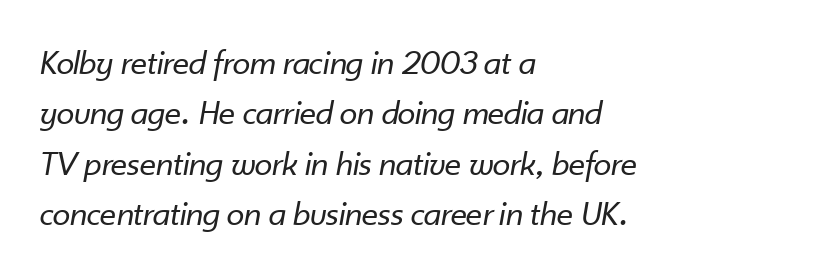
{"italic": "yes", "lean": "right", "slant_degrees": 10, "bold": "no", "weight": "regular", "width": "normal", "stroke_contrast": "low", "x_height": "small", "monospaced": "no", "underline": "no", "align": "left", "line_spacing": "normal", "line_spacing_ratio": 1.4, "letter_spacing": "normal", "letter_spacing_em": 0.0, "glyph_px": 36}
